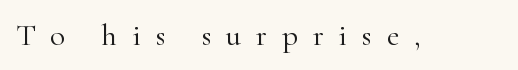
{"serif": "yes", "italic": "no", "bold": "no", "weight": "light", "width": "normal", "stroke_contrast": "high", "x_height": "small", "monospaced": "no", "underline": "no", "letter_spacing": "wide", "letter_spacing_em": 0.47, "glyph_px": 31}
